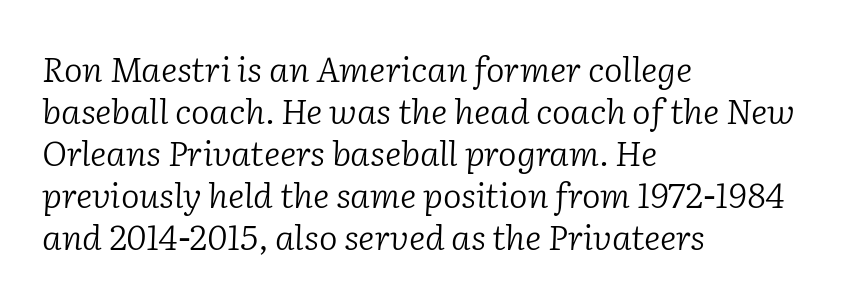
Each row of text sits above clean, open space. When letters slant like this, we call the style italic. Heft: none added — not bold. Is this a sans? No — the strokes have serifs. Horizontally, the lines are justified to the leading edge only.
